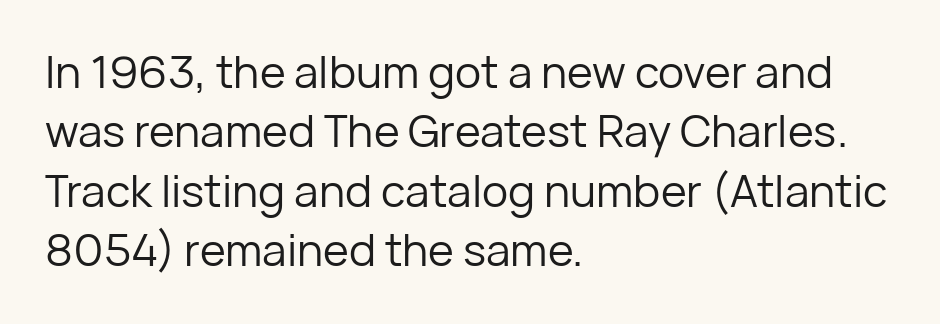
Q: Is the text bold? A: No.
Q: Is the text italic (slanted)? A: No, it is upright.
Q: Is the typeface a serif or a sans-serif typeface? A: Sans-serif.
Q: Is the text underlined? A: No.
Q: How is the paragraph aligned? A: Left-aligned.
Q: Is the spacing between letters normal or unusually wide? A: Normal.
Q: Is the spacing between lines tight, normal or loose? A: Normal.
Q: Width (condensed, normal, or wide)? A: Normal.
Q: Stroke contrast? A: Low.
Q: x-height? A: Medium.
Q: Monospaced? A: No.
